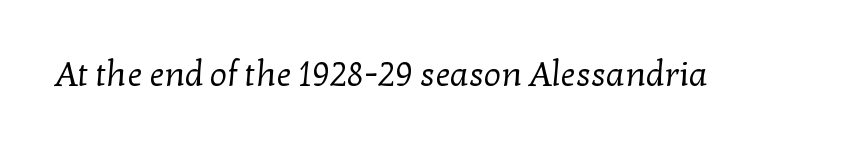
The image shows 34 px regular-weight serif type; set normal letter spacing, not underlined; low stroke contrast and a medium x-height.
